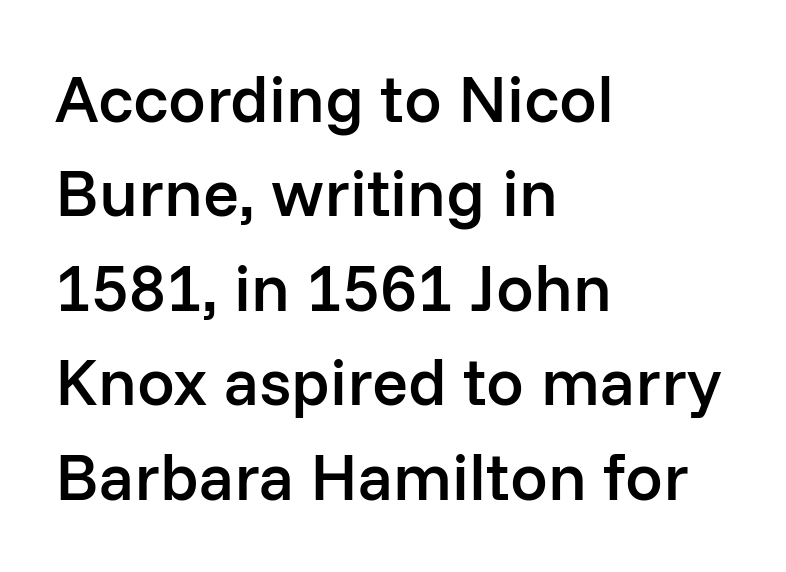
The image shows 67 px semibold sans-serif type, upright; set left-aligned, normal line spacing (1.41x), normal letter spacing, not underlined; low stroke contrast and a medium x-height.
